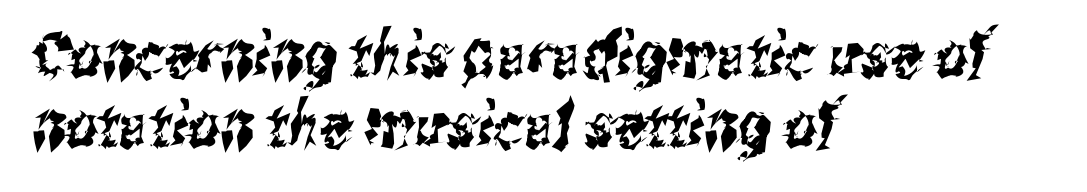
{"serif": "no", "width": "condensed", "stroke_contrast": "medium", "x_height": "medium", "monospaced": "no", "underline": "no", "align": "left", "line_spacing": "tight", "line_spacing_ratio": 1.11, "letter_spacing": "normal", "letter_spacing_em": 0.0, "glyph_px": 63}
